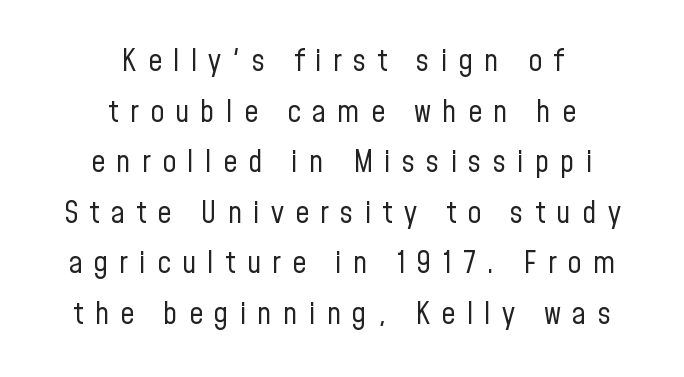
The glyphs are unaccompanied by any horizontal stroke below them. These lines sit exactly where default settings would place them. The typography opts for an upright posture over an oblique one. The letterforms sit at book weight or below. Do the characters align in a grid? No, the font is proportional.
